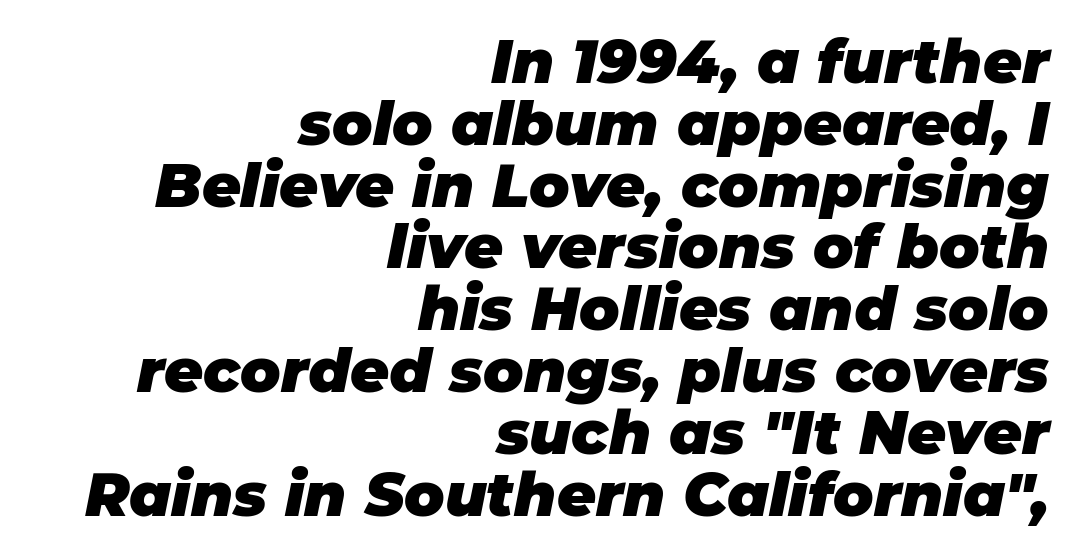
The image shows 60 px heavy type, italic (leaning right); set right-aligned, tight line spacing (1.03x), normal letter spacing, not underlined; low stroke contrast and a large x-height.
